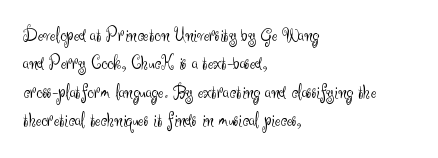
Glyph-to-glyph distance matches everyday printed text. One glance says typical: line gaps are just what's usual. A bare baseline throughout the passage. Does the lettering tilt? It doesn't — this is upright.
